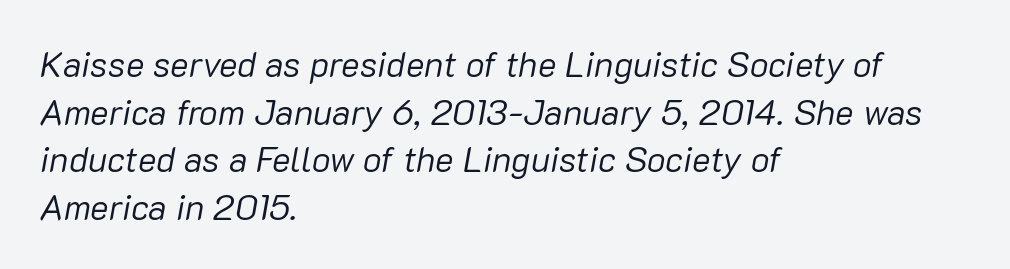
{"italic": "yes", "lean": "right", "slant_degrees": 10, "bold": "no", "weight": "regular", "width": "normal", "stroke_contrast": "low", "x_height": "medium", "monospaced": "no", "underline": "no", "align": "left", "line_spacing": "normal", "line_spacing_ratio": 1.36, "letter_spacing": "normal", "letter_spacing_em": 0.0, "glyph_px": 35}
